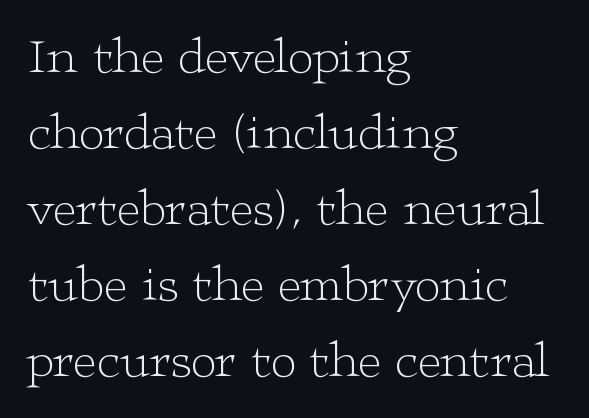
The image shows 51 px light, wide serif type, upright; set left-aligned, normal line spacing (1.49x), normal letter spacing, not underlined; low stroke contrast and a medium x-height.
